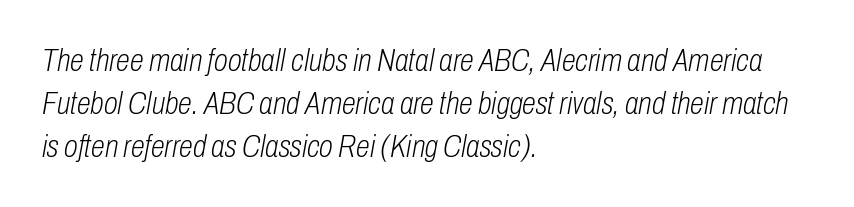
Q: Is the text bold? A: No.
Q: Is the text italic (slanted)? A: Yes, it leans right by about 10 degrees.
Q: Is the text underlined? A: No.
Q: How is the paragraph aligned? A: Left-aligned.
Q: Is the spacing between letters normal or unusually wide? A: Normal.
Q: Is the spacing between lines tight, normal or loose? A: Normal.
Q: Width (condensed, normal, or wide)? A: Condensed.
Q: Stroke contrast? A: Low.
Q: x-height? A: Medium.
Q: Monospaced? A: No.
